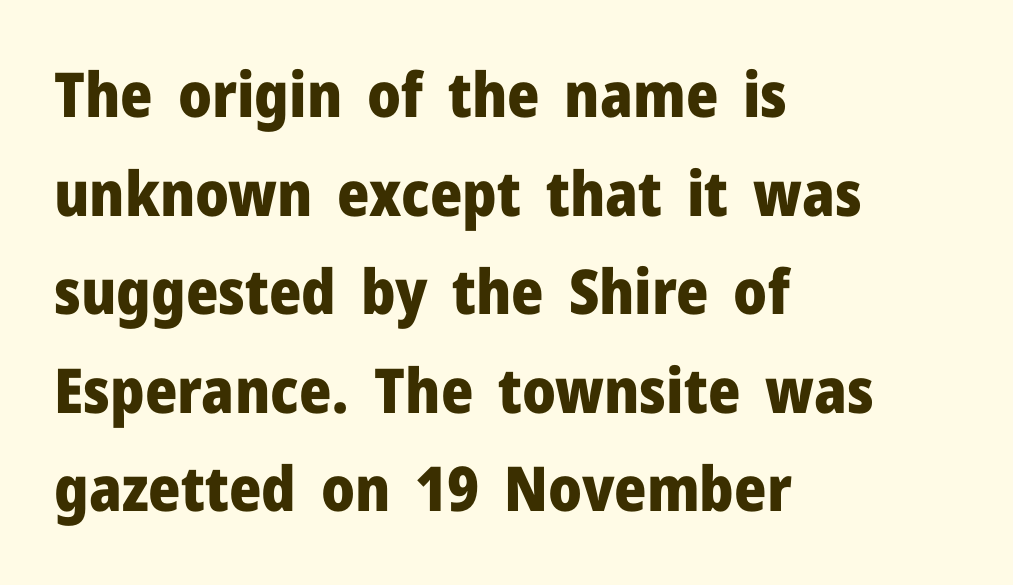
{"serif": "no", "italic": "no", "bold": "yes", "weight": "heavy", "width": "normal", "stroke_contrast": "low", "x_height": "medium", "monospaced": "no", "underline": "no", "align": "left", "line_spacing": "normal", "line_spacing_ratio": 1.59, "letter_spacing": "normal", "letter_spacing_em": 0.0, "glyph_px": 62}
